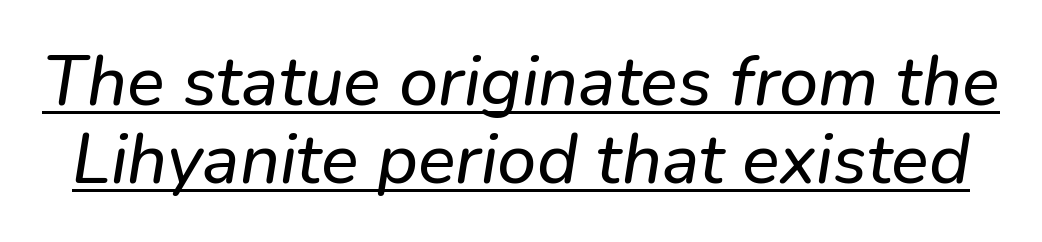
Does a line run under the words? Yes, clearly. Here the designer chose a conventional face with non-uniform glyph widths. You could barely slide anything between these rows. Look at the tracking — it's just the regular setting, nothing added. Every character sits at an angle, as italics do.
